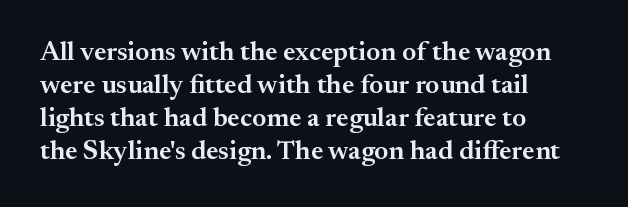
The image shows 27 px text type, upright; set left-aligned, line spacing 1.22x, normal letter spacing, not underlined.
